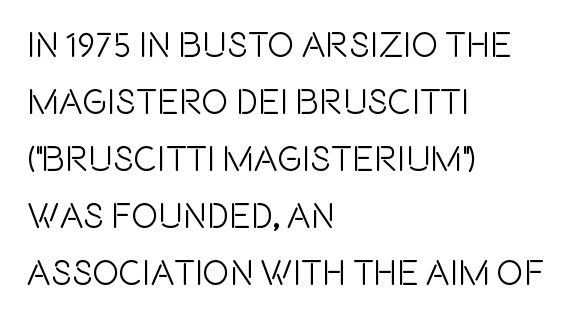
Caption: standard tracking, unaltered. Is there much room between lines? A standard amount, neither cramped nor airy. Check the space under the baseline: it is left empty. Notice how the stems are strictly vertical — no italics here.
